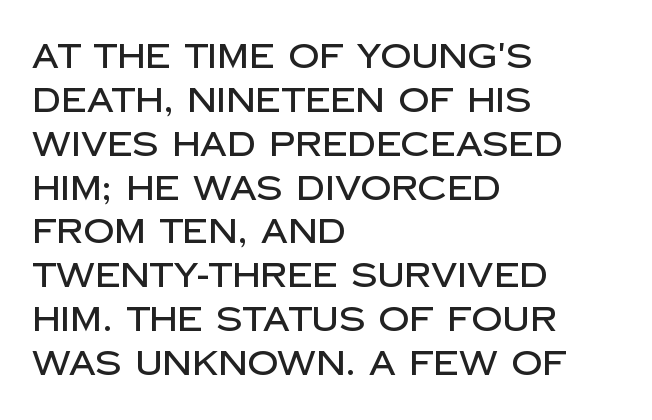
The image shows 34 px sans-serif type, upright; set left-aligned, normal line spacing (1.29x), normal letter spacing, not underlined; low stroke contrast and a large x-height.
